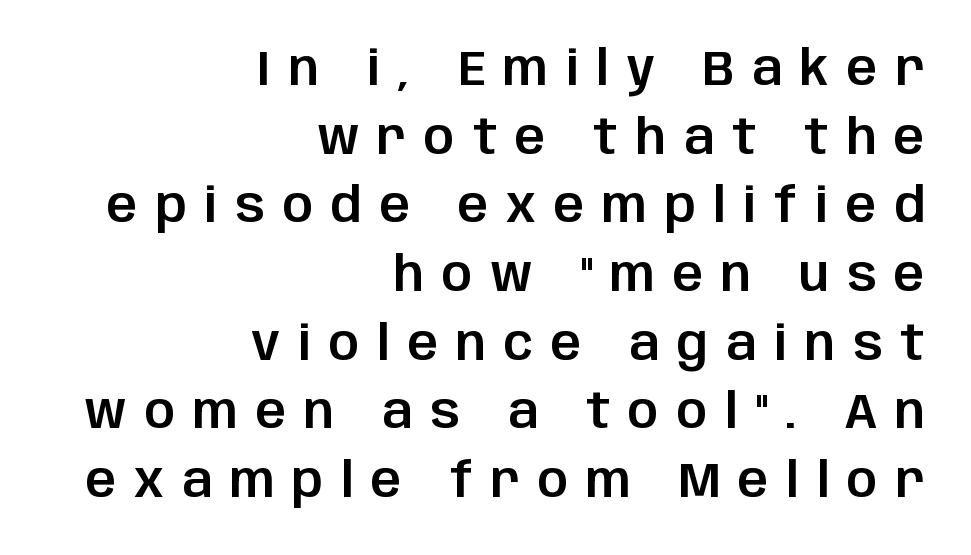
Note: no serifs on the glyphs. Honestly, there is no underline to notice here at all. The letters stand upright; this is a roman face. If you drew a ruler down the right edge, every line would touch it. Horizontal bands of white between lines are of average thickness. There is plenty of visible air inserted between adjacent glyphs.
